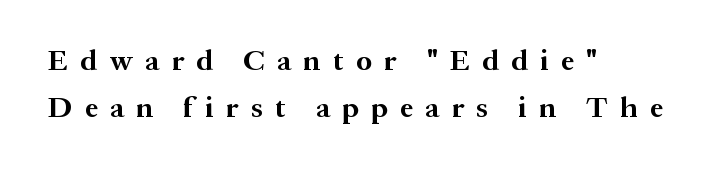
Q: Is the text bold? A: Yes.
Q: Is the text italic (slanted)? A: No, it is upright.
Q: Is the typeface a serif or a sans-serif typeface? A: Serif.
Q: Is the text underlined? A: No.
Q: How is the paragraph aligned? A: Left-aligned.
Q: Is the spacing between letters normal or unusually wide? A: Unusually wide.
Q: Is the spacing between lines tight, normal or loose? A: Normal.
Q: Width (condensed, normal, or wide)? A: Normal.
Q: Stroke contrast? A: Medium.
Q: x-height? A: Medium.
Q: Monospaced? A: No.
